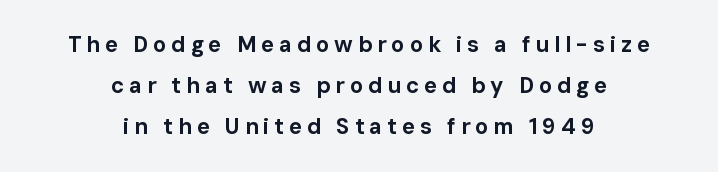
The image shows 22 px bold type, upright; set centered, line spacing 1.87x, unusually wide letter spacing (+0.22 em), not underlined.
